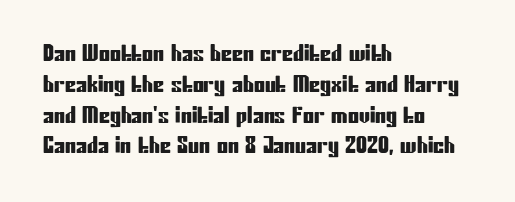
The image shows 22 px text type, upright; set left-aligned, normal line spacing (1.4x), normal letter spacing, not underlined.
